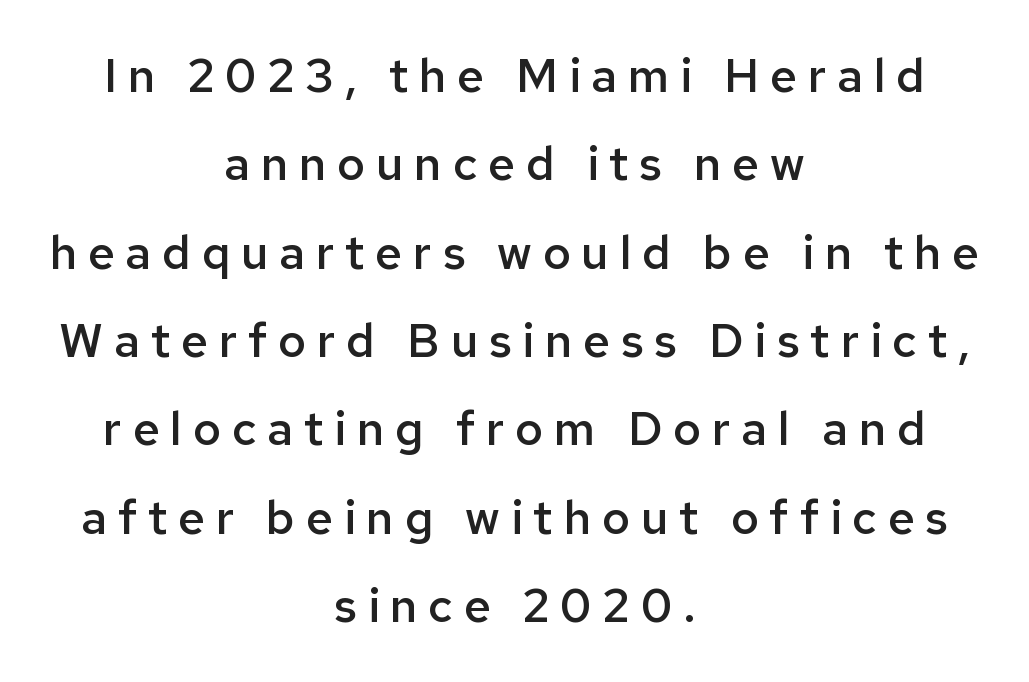
The image shows 47 px semibold sans-serif type, upright; set centered, line spacing 1.88x, unusually wide letter spacing (+0.23 em), not underlined; low stroke contrast and a medium x-height.
